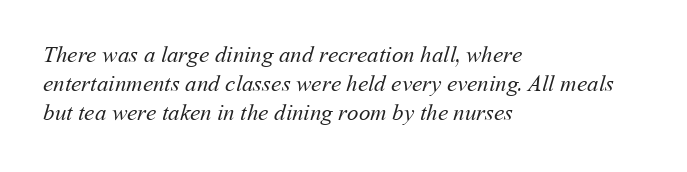
The image shows 23 px text type; set left-aligned, normal line spacing (1.27x), normal letter spacing, not underlined.
